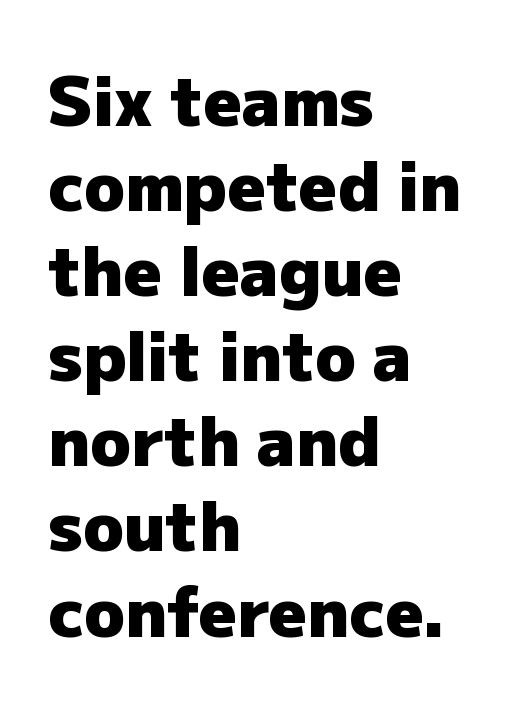
Q: Is the text bold? A: Yes.
Q: Is the text italic (slanted)? A: No, it is upright.
Q: Is the typeface a serif or a sans-serif typeface? A: Sans-serif.
Q: Is the text underlined? A: No.
Q: How is the paragraph aligned? A: Left-aligned.
Q: Is the spacing between letters normal or unusually wide? A: Normal.
Q: Is the spacing between lines tight, normal or loose? A: Normal.
Q: Width (condensed, normal, or wide)? A: Normal.
Q: Stroke contrast? A: Low.
Q: x-height? A: Medium.
Q: Monospaced? A: No.
